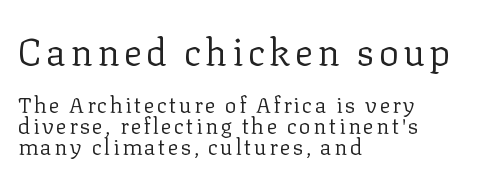
The image shows 38 px regular-weight serif type, upright; set left-aligned, tight line spacing (0.96x), not underlined; the first (top) block is 1.73x larger; low stroke contrast and a medium x-height.
